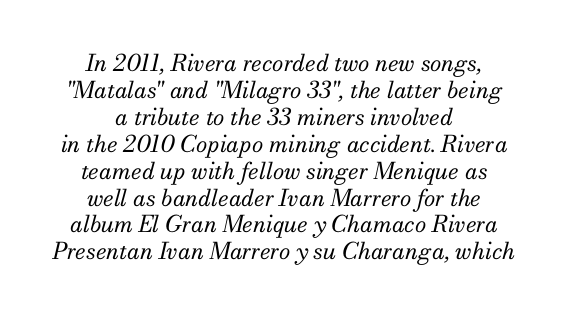
Q: Is the text bold? A: No.
Q: Is the text italic (slanted)? A: Yes, it leans right by about 13 degrees.
Q: Is the text underlined? A: No.
Q: How is the paragraph aligned? A: Centered.
Q: Is the spacing between letters normal or unusually wide? A: Normal.
